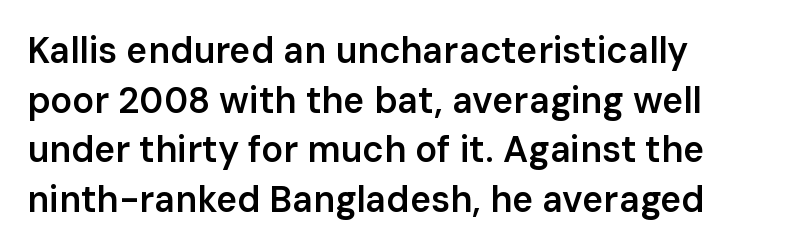
Q: Is the text bold? A: Semi-bold.
Q: Is the text italic (slanted)? A: No, it is upright.
Q: Is the typeface a serif or a sans-serif typeface? A: Sans-serif.
Q: Is the text underlined? A: No.
Q: How is the paragraph aligned? A: Left-aligned.
Q: Is the spacing between letters normal or unusually wide? A: Normal.
Q: Is the spacing between lines tight, normal or loose? A: Normal.
Q: Width (condensed, normal, or wide)? A: Normal.
Q: Stroke contrast? A: Low.
Q: x-height? A: Medium.
Q: Monospaced? A: No.
